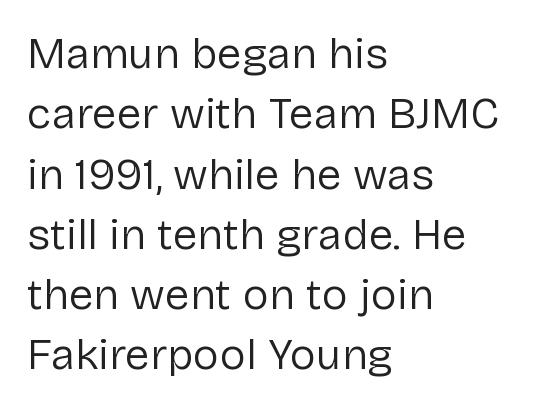
Q: Is the text bold? A: No.
Q: Is the text italic (slanted)? A: No, it is upright.
Q: Is the typeface a serif or a sans-serif typeface? A: Sans-serif.
Q: Is the text underlined? A: No.
Q: How is the paragraph aligned? A: Left-aligned.
Q: Is the spacing between letters normal or unusually wide? A: Normal.
Q: Is the spacing between lines tight, normal or loose? A: Normal.
Q: Width (condensed, normal, or wide)? A: Normal.
Q: Stroke contrast? A: Low.
Q: x-height? A: Medium.
Q: Monospaced? A: No.
